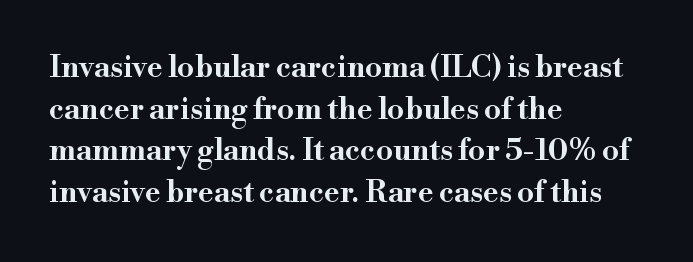
Q: Is the text italic (slanted)? A: No, it is upright.
Q: Is the typeface a serif or a sans-serif typeface? A: Serif.
Q: Is the text underlined? A: No.
Q: How is the paragraph aligned? A: Left-aligned.
Q: Is the spacing between letters normal or unusually wide? A: Normal.
Q: Is the spacing between lines tight, normal or loose? A: Normal.
Q: Width (condensed, normal, or wide)? A: Wide.
Q: Stroke contrast? A: High.
Q: x-height? A: Small.
Q: Monospaced? A: No.
